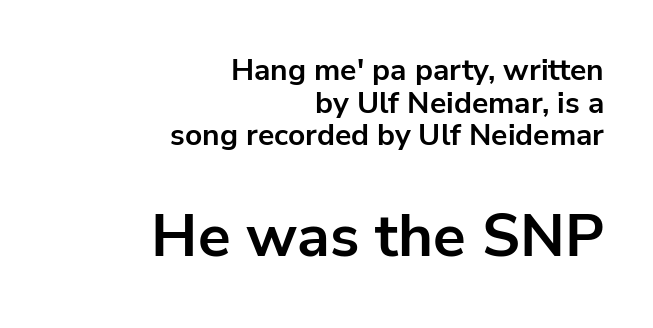
Posture: vertical. The face used here is proportionally spaced, like ordinary book or web type. Quick note: interline space is minimal. The area under the type is left untouched. Does the bottom block carry the larger type? Yes, it does.
